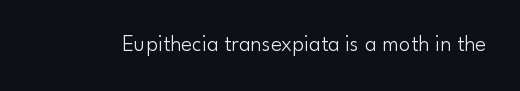
{"italic": "no", "bold": "no", "underline": "no", "letter_spacing": "normal", "letter_spacing_em": 0.0, "glyph_px": 23}
